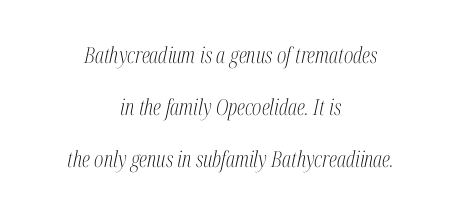
Inter-character spacing is left at the font's built-in metrics. Regarding leading, the lines here are spaced well apart. Quick note: underline off. The weight tops out at a normal text grade. Characters are canted at an angle relative to the baseline's perpendicular.
